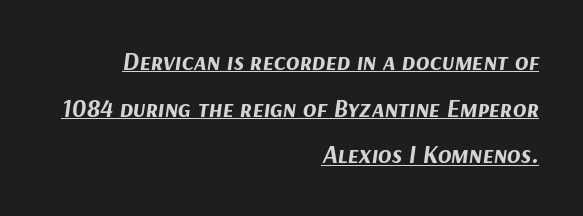
The axis of the letterforms is tilted away from vertical. A continuous stroke trails under the words, as in a hyperlink. The type is set solid horizontally, with unmodified tracking. Line ends are locked; line starts wander. Set as a true bold cut, around the 700 mark.
